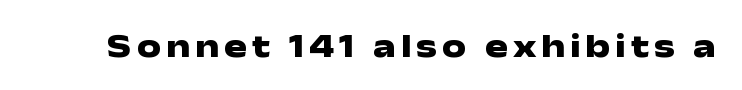
Summary of weight: heavy, a full bold. To sum up the face: it is a sans, with no serifs. Each letter keeps its own natural width here, so spacing adapts to shape. The area under the type is left untouched. These lines were composed using upright roman letters.
